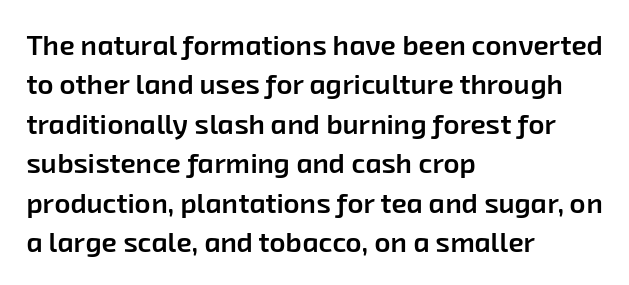
{"serif": "no", "bold": "semi", "weight": "semibold", "width": "normal", "stroke_contrast": "low", "x_height": "medium", "monospaced": "no", "underline": "no", "align": "left", "line_spacing": "normal", "line_spacing_ratio": 1.41, "letter_spacing": "normal", "letter_spacing_em": 0.0, "glyph_px": 28}
